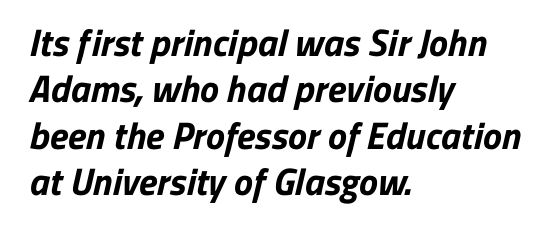
Q: Is the text bold? A: Yes.
Q: Is the typeface a serif or a sans-serif typeface? A: Sans-serif.
Q: Is the text underlined? A: No.
Q: How is the paragraph aligned? A: Left-aligned.
Q: Is the spacing between letters normal or unusually wide? A: Normal.
Q: Width (condensed, normal, or wide)? A: Normal.
Q: Stroke contrast? A: Low.
Q: x-height? A: Medium.
Q: Monospaced? A: No.
